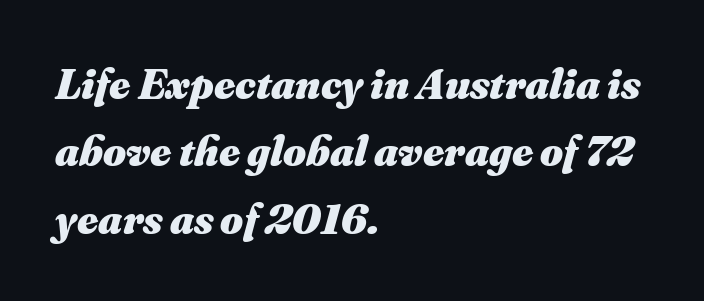
{"italic": "yes", "lean": "right", "slant_degrees": 16, "bold": "yes", "weight": "heavy", "width": "normal", "stroke_contrast": "medium", "x_height": "small", "monospaced": "no", "underline": "no", "align": "left", "line_spacing": "normal", "line_spacing_ratio": 1.53, "letter_spacing": "normal", "letter_spacing_em": 0.0, "glyph_px": 44}
